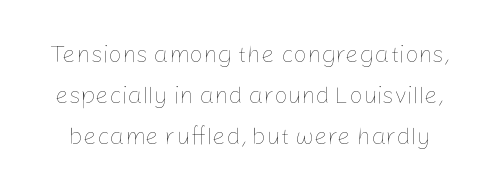
Q: Is the text bold? A: No.
Q: Is the text italic (slanted)? A: No, it is upright.
Q: Is the text underlined? A: No.
Q: Is the spacing between letters normal or unusually wide? A: Normal.
Q: Is the spacing between lines tight, normal or loose? A: Normal.
